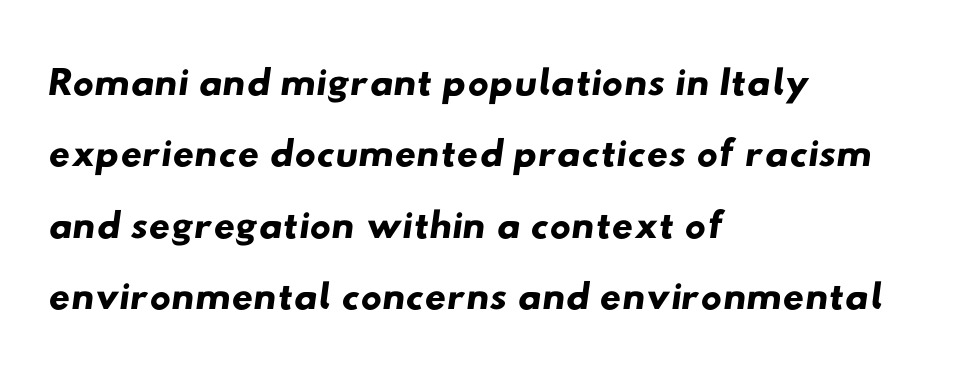
{"serif": "no", "width": "wide", "stroke_contrast": "low", "x_height": "small", "monospaced": "no", "underline": "no", "align": "left", "line_spacing_ratio": 1.21, "letter_spacing": "normal", "letter_spacing_em": 0.0, "glyph_px": 59}
